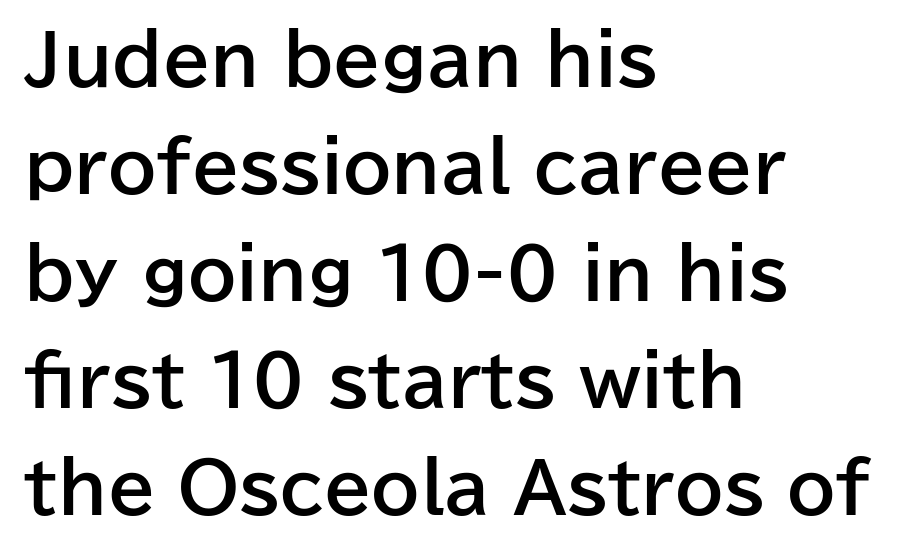
Q: Is the text bold? A: Yes.
Q: Is the text italic (slanted)? A: No, it is upright.
Q: Is the typeface a serif or a sans-serif typeface? A: Sans-serif.
Q: Is the text underlined? A: No.
Q: How is the paragraph aligned? A: Left-aligned.
Q: Is the spacing between letters normal or unusually wide? A: Normal.
Q: Is the spacing between lines tight, normal or loose? A: Normal.
Q: Width (condensed, normal, or wide)? A: Normal.
Q: Stroke contrast? A: Low.
Q: x-height? A: Medium.
Q: Monospaced? A: No.
